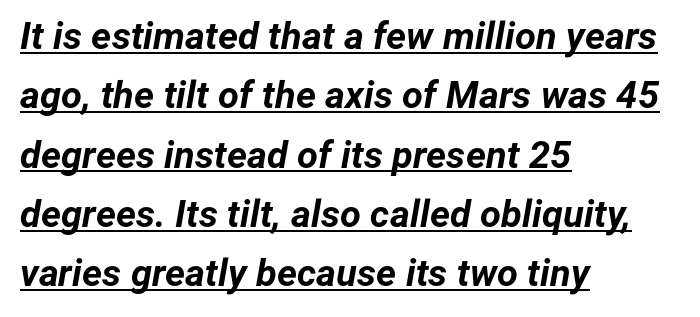
The glyphs have the mass of a bold cut. Casual observation: everything's shoved over to the left. Letter spacing: default. Looks like regular typesetting: each glyph gets only the width it needs. Summary of vertical rhythm: regular, with standard interline spacing. What decoration does the sample have? An underline.
